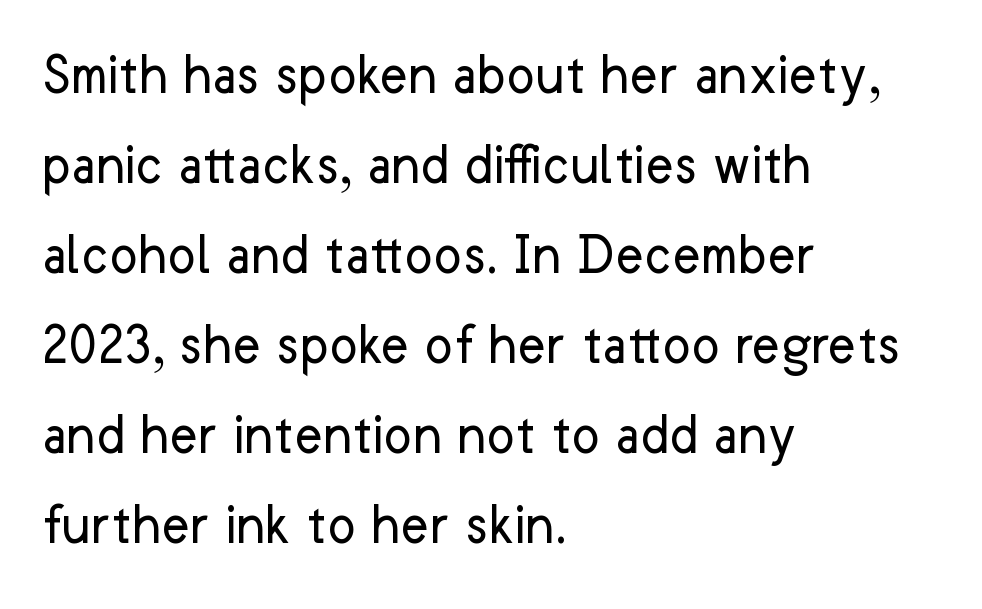
Weight: not bold — regular or lighter. Is the block centered? No — it sits flush against the left margin. These lines were composed using upright roman letters. In terms of leading, this rendering sits right in the middle. The zone under the glyphs is completely vacant. Look at the bottom of the vertical strokes: they stop flat, with no serifs.
